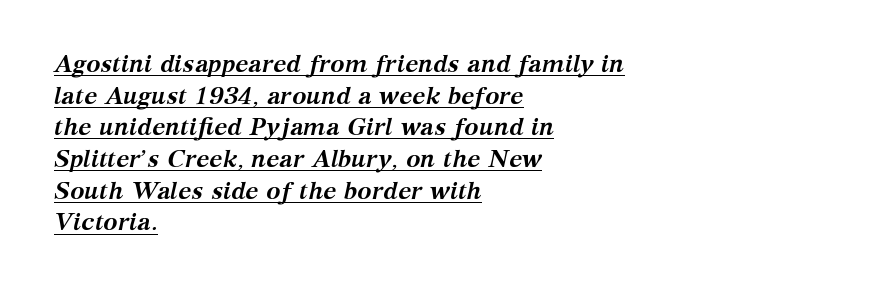
The image shows 24 px bold type, italic (leaning right); set left-aligned, normal line spacing (1.32x), normal letter spacing, underlined.
